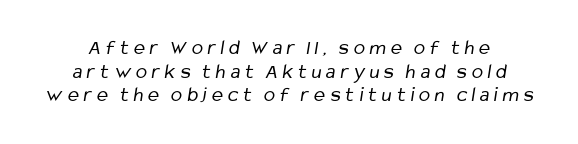
This is not heavy type; no bold has been used. The line-height multiplier appears low, near solid setting. The foot of each line stays bare and open. Between one letter and the next there's a generous, obvious gap.
